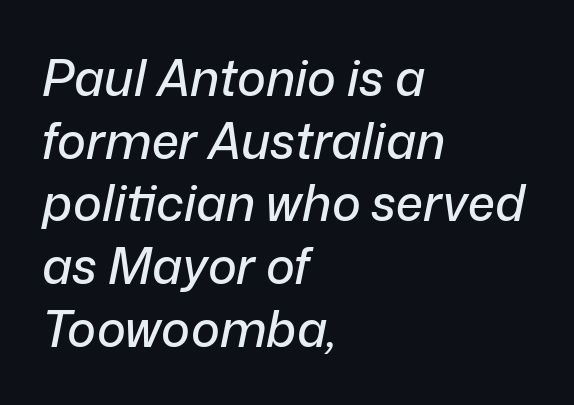
{"italic": "yes", "lean": "right", "slant_degrees": 12, "width": "normal", "stroke_contrast": "low", "x_height": "medium", "monospaced": "no", "underline": "no", "align": "left", "line_spacing": "normal", "line_spacing_ratio": 1.28, "letter_spacing": "normal", "letter_spacing_em": 0.0, "glyph_px": 49}
